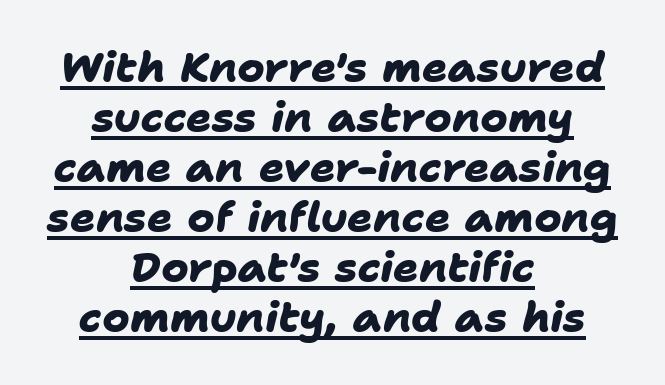
Q: Is the text bold? A: Yes.
Q: Is the typeface a serif or a sans-serif typeface? A: Sans-serif.
Q: Is the text underlined? A: Yes.
Q: How is the paragraph aligned? A: Centered.
Q: Is the spacing between letters normal or unusually wide? A: Normal.
Q: Width (condensed, normal, or wide)? A: Normal.
Q: Stroke contrast? A: Low.
Q: x-height? A: Medium.
Q: Monospaced? A: No.
